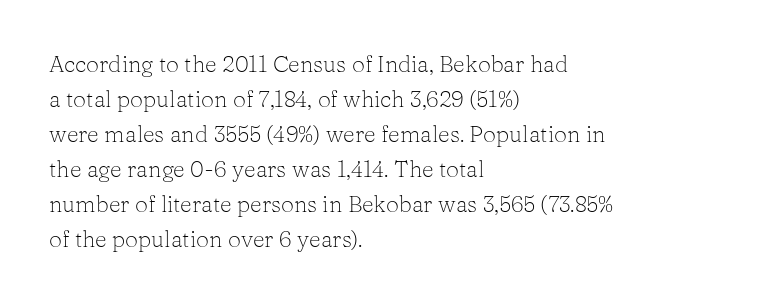
The image shows 23 px text type, upright; set left-aligned, normal line spacing (1.52x), normal letter spacing, not underlined.
